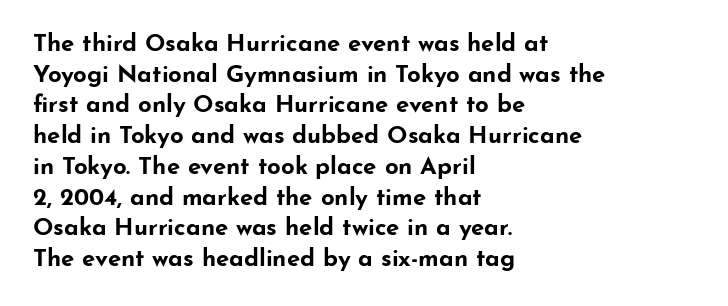
The image shows 24 px bold type, upright; set left-aligned, normal line spacing (1.28x), normal letter spacing, not underlined.
